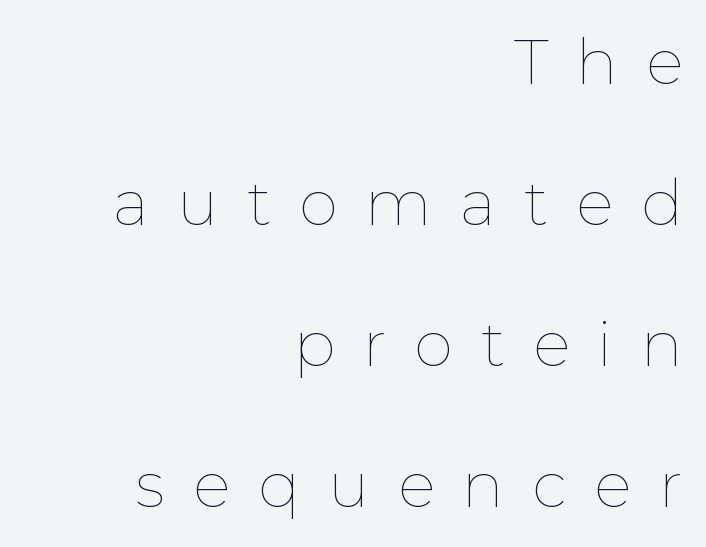
Plain, unruled lines of type. The designer dialed line spacing up above the default. Counters stay open thanks to moderate or lighter strokes. If you drew a line through each stem, it would be perfectly vertical.
